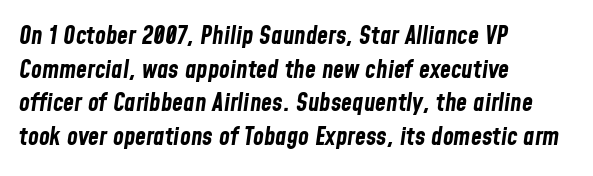
The image shows 25 px bold type, italic (leaning right); set left-aligned, normal line spacing (1.35x), normal letter spacing, not underlined.
